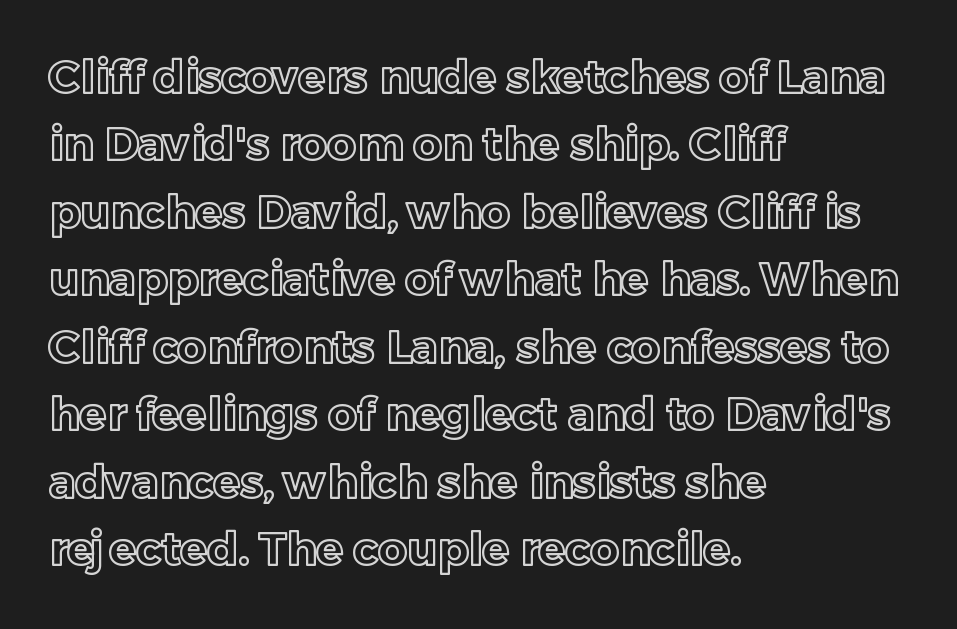
Q: Is the text italic (slanted)? A: No, it is upright.
Q: Is the text underlined? A: No.
Q: How is the paragraph aligned? A: Left-aligned.
Q: Is the spacing between letters normal or unusually wide? A: Normal.
Q: Is the spacing between lines tight, normal or loose? A: Normal.
Q: Width (condensed, normal, or wide)? A: Normal.
Q: x-height? A: Medium.
Q: Monospaced? A: No.
